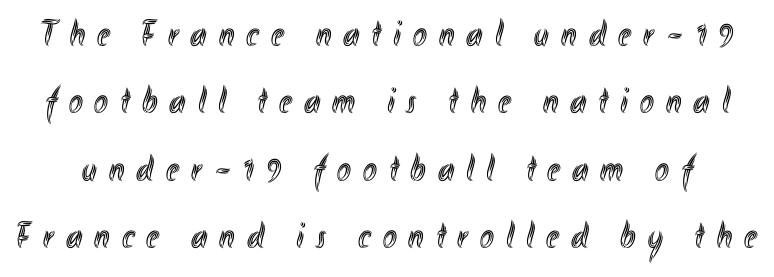
Q: Is the text italic (slanted)? A: Yes.
Q: Is the text underlined? A: No.
Q: Is the spacing between letters normal or unusually wide? A: Unusually wide.
Q: Width (condensed, normal, or wide)? A: Condensed.
Q: x-height? A: Small.
Q: Monospaced? A: No.
